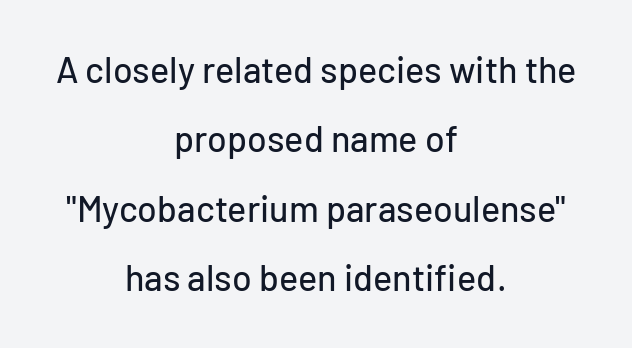
The designer went with a sans here, leaving each stem footless. Spacing verdict: proportional, widths tailored to each character. The rag falls on both sides of this text block equally. The space between consecutive lines is lavish. Tracking value appears to be zero — textbook default spacing.
